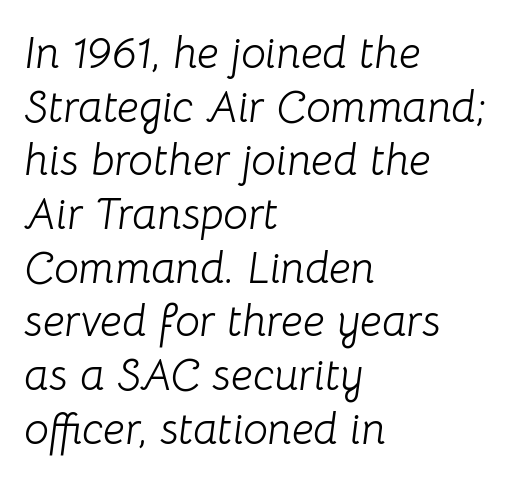
Students, note that the glyphs here touch the page at normal intervals. Short and long lines alike share a common starting point at left. Is this a fixed-width face? No — the glyphs have proportional, varying widths. Ink coverage per letter is moderate at most.
